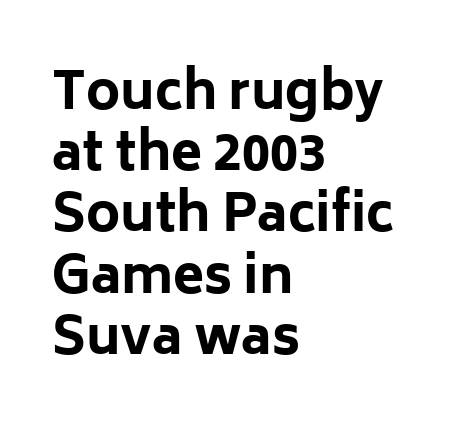
A bare baseline throughout the passage. Tracking here is standard; glyphs follow each other at the usual distance. Think of a printed novel: that variable character pitch is what you see here. Is there any slant? The stems are plumb.
